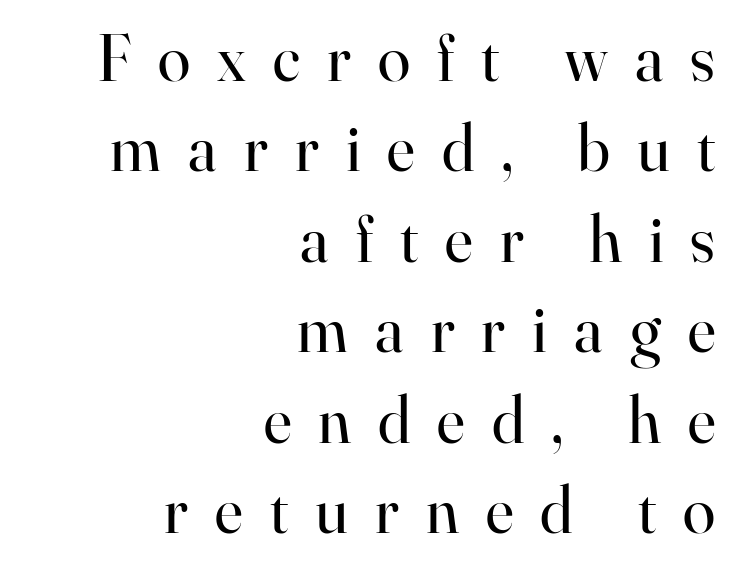
Q: Is the text bold? A: No.
Q: Is the text italic (slanted)? A: No, it is upright.
Q: Is the typeface a serif or a sans-serif typeface? A: Serif.
Q: Is the text underlined? A: No.
Q: How is the paragraph aligned? A: Right-aligned.
Q: Is the spacing between letters normal or unusually wide? A: Unusually wide.
Q: Is the spacing between lines tight, normal or loose? A: Normal.
Q: Width (condensed, normal, or wide)? A: Normal.
Q: Stroke contrast? A: High.
Q: x-height? A: Small.
Q: Monospaced? A: No.
